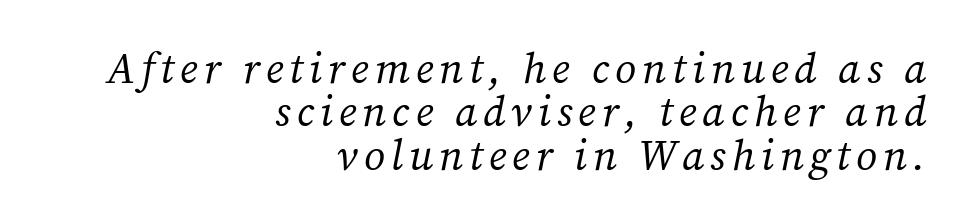
{"serif": "yes", "italic": "yes", "lean": "right", "slant_degrees": 12, "bold": "no", "weight": "regular", "width": "normal", "stroke_contrast": "medium", "x_height": "medium", "monospaced": "no", "underline": "no", "align": "right", "line_spacing": "tight", "line_spacing_ratio": 1.03, "glyph_px": 42}
